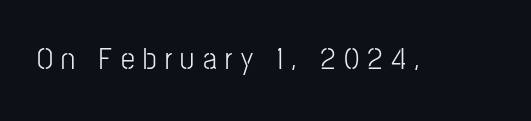
The image shows 31 px light, condensed sans-serif type, upright; set unusually wide letter spacing (+0.27 em), not underlined; low stroke contrast and a medium x-height.
